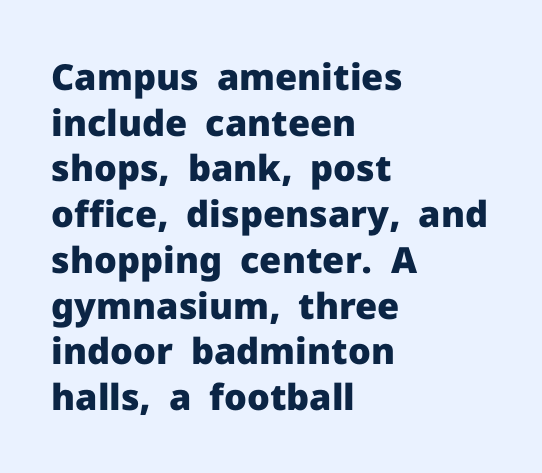
Does the leading feel generous? No, just average. Nope, no serifs anywhere on these letters. This sample uses an upright cut, with every glyph sitting square on the baseline. A clean baseline with only descenders dipping below it.
